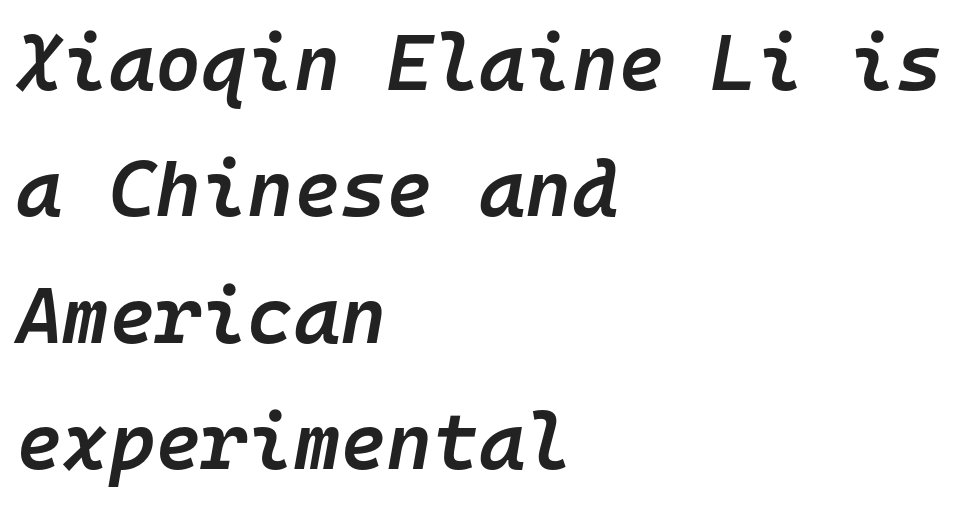
The image shows 79 px semibold type, italic (leaning right), monospaced; set left-aligned, normal line spacing (1.6x), normal letter spacing, not underlined; low stroke contrast and a medium x-height.
